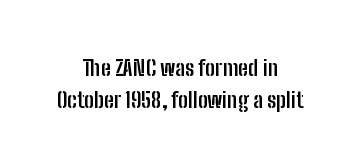
The image shows 22 px bold type, upright; set centered, normal line spacing (1.47x), normal letter spacing, not underlined.
